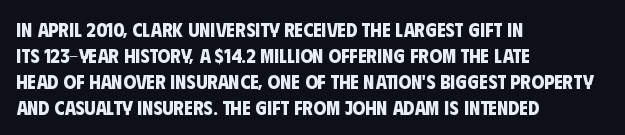
Set as a true bold cut, around the 700 mark. The line-height multiplier appears to be the usual default. Underline: absent. Leftover space on each line is placed entirely after the last word.
